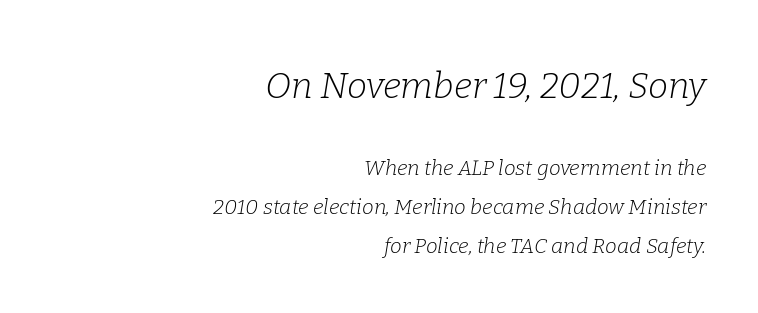
Between these two stacked blocks, the higher one wins on size. The whole block is typeset with a tilt. The font sits on the lighter half of the weight spectrum, regular included. Check where the strokes stop: tiny serifs finish them off.
